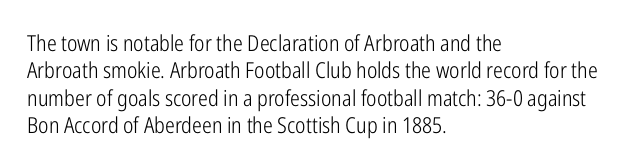
The image shows 22 px text type, upright; set left-aligned, normal line spacing (1.25x), normal letter spacing, not underlined.
